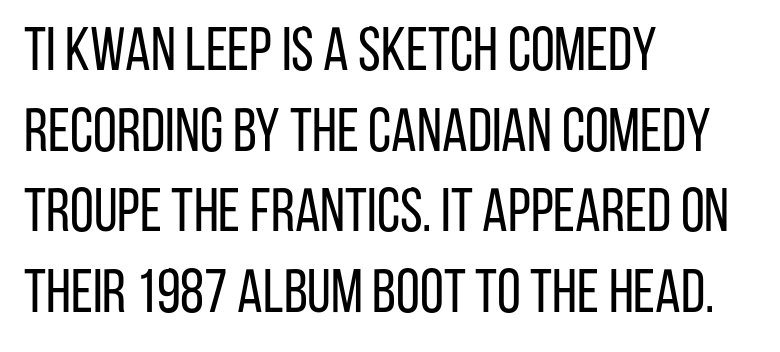
Q: Is the text bold? A: No.
Q: Is the text italic (slanted)? A: No, it is upright.
Q: Is the typeface a serif or a sans-serif typeface? A: Sans-serif.
Q: Is the text underlined? A: No.
Q: How is the paragraph aligned? A: Left-aligned.
Q: Is the spacing between letters normal or unusually wide? A: Normal.
Q: Is the spacing between lines tight, normal or loose? A: Normal.
Q: Width (condensed, normal, or wide)? A: Condensed.
Q: Stroke contrast? A: Low.
Q: x-height? A: Large.
Q: Monospaced? A: No.
